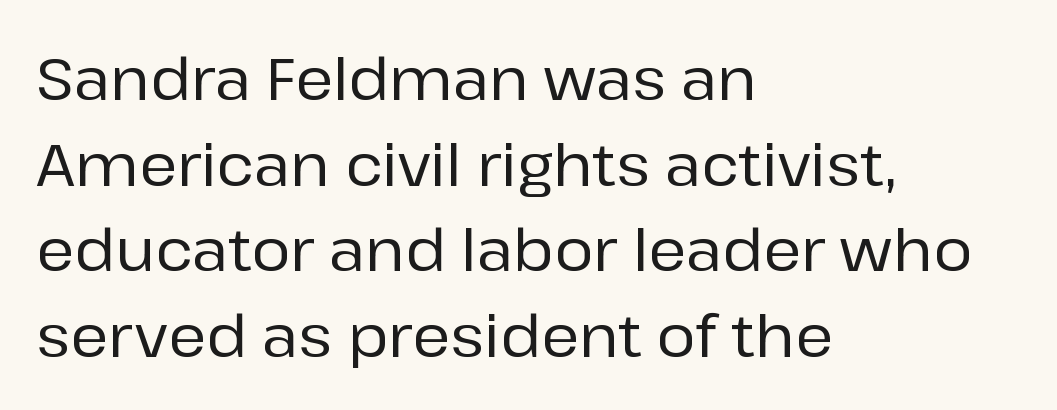
The rendering uses natural spacing where letterforms have individual widths. Does the type have serifs? No, each stem ends abruptly. The space between consecutive lines is moderate. The space beneath each line is pristine and unruled. The line texture is even and compact thanks to regular tracking.
